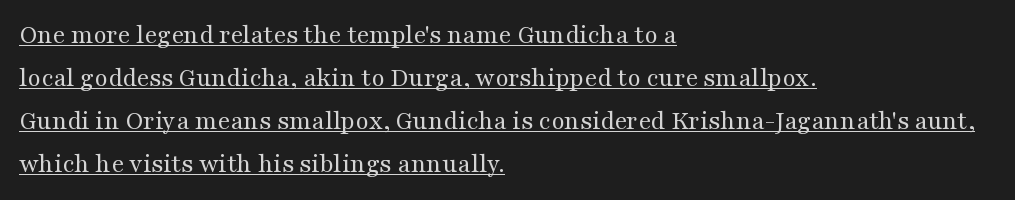
{"italic": "no", "bold": "no", "underline": "yes", "align": "left", "line_spacing": "normal", "line_spacing_ratio": 1.59, "letter_spacing": "normal", "letter_spacing_em": 0.0, "glyph_px": 27}
